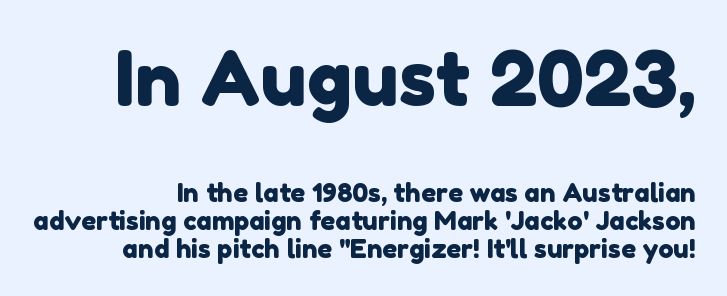
{"serif": "no", "width": "normal", "stroke_contrast": "low", "x_height": "medium", "monospaced": "no", "underline": "no", "line_spacing": "tight", "line_spacing_ratio": 1.08, "letter_spacing": "normal", "letter_spacing_em": 0.0, "larger_block": "first", "size_ratio": 2.96, "glyph_px": 77}
